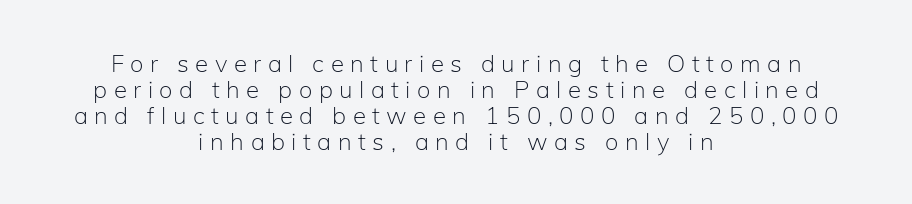
The image shows 24 px text type, upright; set centered, tight line spacing (1.09x), unusually wide letter spacing (+0.27 em), not underlined.
